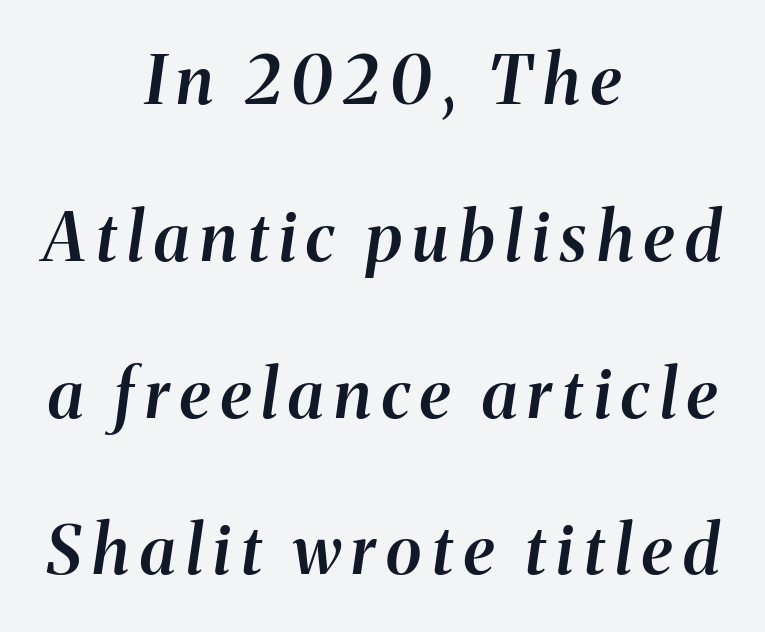
The image shows 67 px semibold type, italic (leaning right); set centered, loose line spacing (2.34x), not underlined; medium stroke contrast and a medium x-height.
